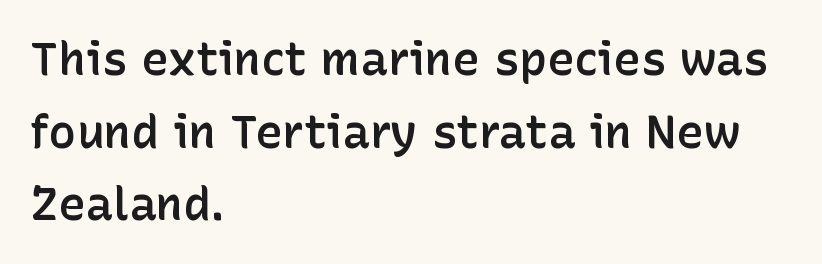
Q: Is the text bold? A: Semi-bold.
Q: Is the text italic (slanted)? A: No, it is upright.
Q: Is the typeface a serif or a sans-serif typeface? A: Sans-serif.
Q: Is the text underlined? A: No.
Q: How is the paragraph aligned? A: Left-aligned.
Q: Is the spacing between letters normal or unusually wide? A: Normal.
Q: Is the spacing between lines tight, normal or loose? A: Normal.
Q: Width (condensed, normal, or wide)? A: Normal.
Q: Stroke contrast? A: Low.
Q: x-height? A: Medium.
Q: Monospaced? A: No.
